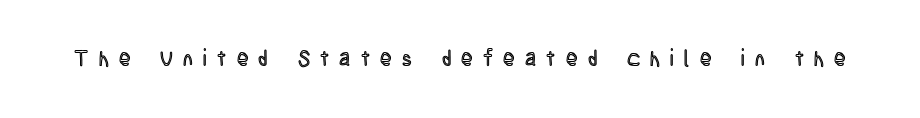
Plain, unruled lines of type. These lines were composed using upright roman letters. Spacing between characters has been opened up far beyond the box default.
